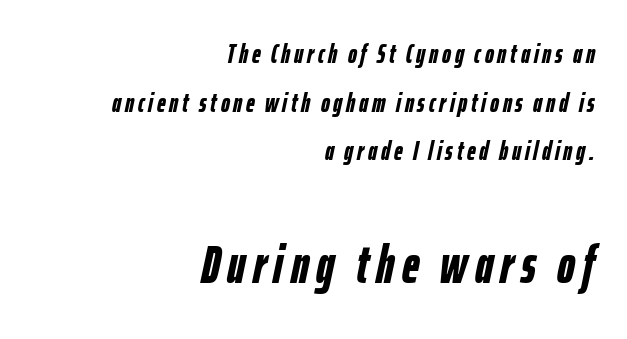
Q: Is the text bold? A: Yes.
Q: Is the text italic (slanted)? A: Yes, it leans right by about 12 degrees.
Q: Is the text underlined? A: No.
Q: How is the paragraph aligned? A: Right-aligned.
Q: Which block of text is set in a larger size, the first (top) or the second (bottom)? A: The second (bottom) one.
Q: Width (condensed, normal, or wide)? A: Condensed.
Q: Stroke contrast? A: Low.
Q: x-height? A: Medium.
Q: Monospaced? A: No.
